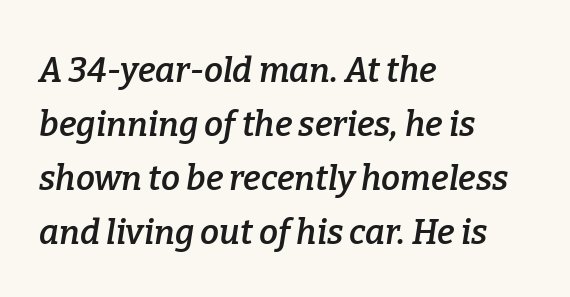
{"serif": "yes", "italic": "yes", "lean": "right", "slant_degrees": 9, "bold": "semi", "weight": "semibold", "width": "normal", "stroke_contrast": "low", "x_height": "medium", "monospaced": "no", "underline": "no", "align": "left", "line_spacing": "normal", "line_spacing_ratio": 1.59, "letter_spacing": "normal", "letter_spacing_em": 0.0, "glyph_px": 34}
